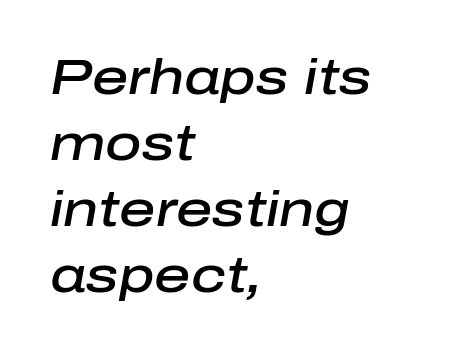
The image shows 50 px semibold type, italic (leaning right); set left-aligned, normal line spacing (1.32x), normal letter spacing, not underlined; low stroke contrast and a medium x-height.
